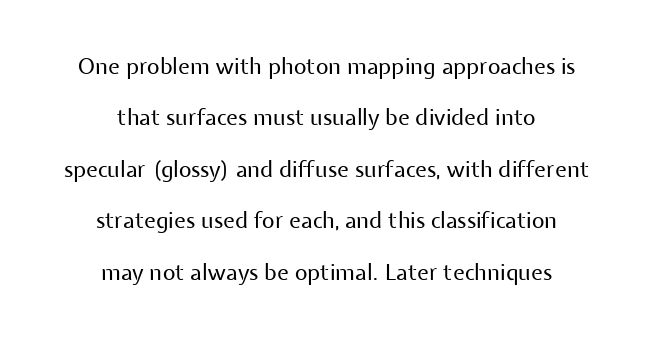
Rendered with straight, roman letterforms. No word sits above an underline. Notice how the passage keeps no hard edge, just a central spine. Nothing unusual about the tracking: characters are spaced as the font intends. The letters look calm and open, with moderate or lighter stems.
